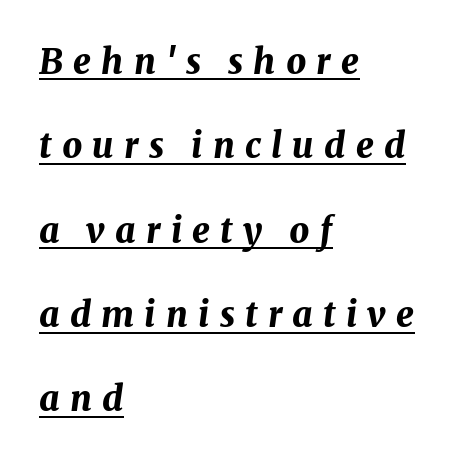
The passage is arranged the way most books set body copy — flush left. In terms of posture, this sample is oblique. Check the space under the baseline: a stroke is drawn there. Baseline-to-baseline distance is far greater than the letter height. Students, note that the glyphs here are deliberately spaced far apart.
